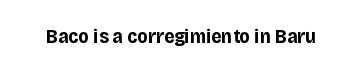
The rendering keeps characters at their native spacing. Underlining? Definitely not there. Nope, not italic — everything's standing straight. Set as a true bold cut, around the 700 mark.
